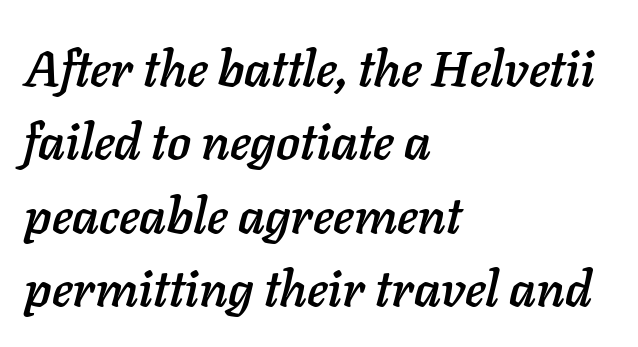
The image shows 50 px text type, italic (leaning right); set left-aligned, normal line spacing (1.47x), normal letter spacing, not underlined; low stroke contrast and a medium x-height.
